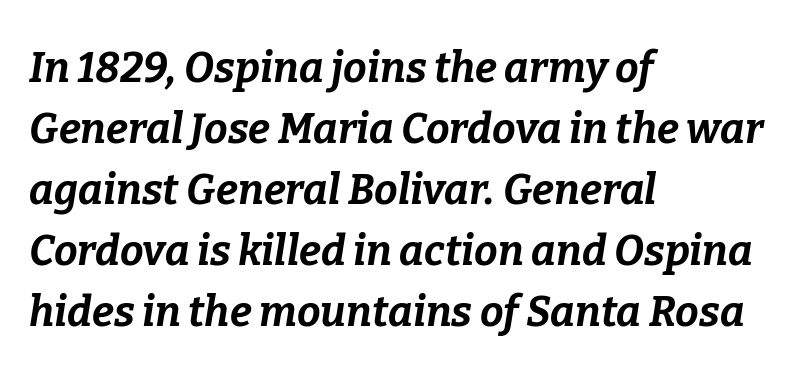
{"italic": "yes", "lean": "right", "slant_degrees": 9, "bold": "yes", "weight": "bold", "width": "normal", "stroke_contrast": "low", "x_height": "medium", "monospaced": "no", "underline": "no", "align": "left", "line_spacing": "normal", "line_spacing_ratio": 1.45, "letter_spacing": "normal", "letter_spacing_em": 0.0, "glyph_px": 42}
